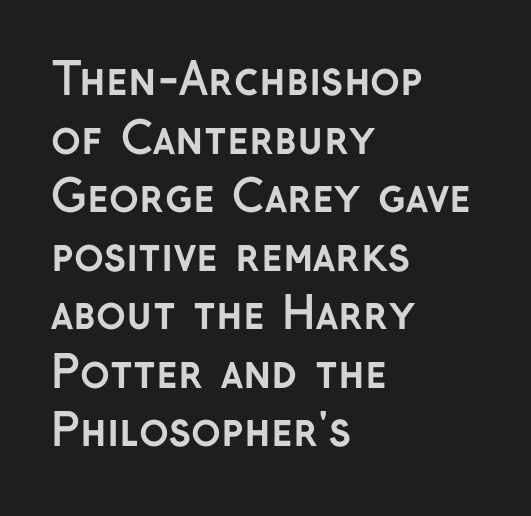
Spacing between characters is what you'd get straight out of the box. The rag falls on the right side of this text block. Notice how descenders clear the ascenders below comfortably — that's standard leading. This sample has the flowing, uneven cadence of proportional lettering. Each letter's strokes conclude bluntly, with no projecting serifs.
